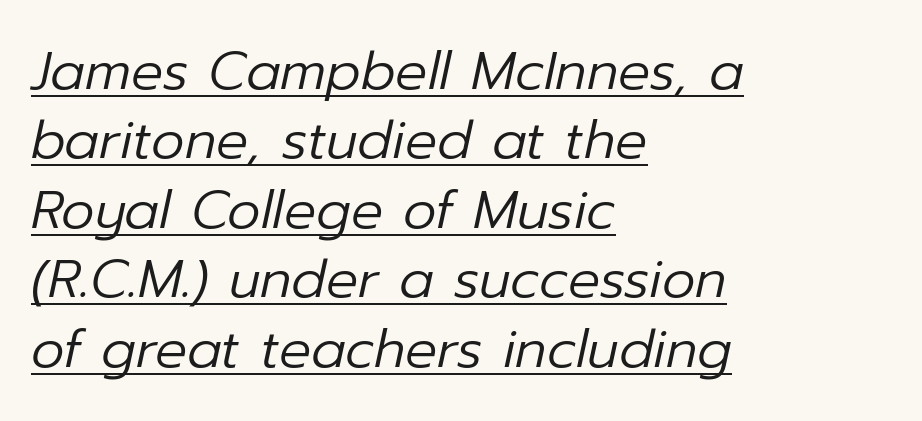
{"italic": "yes", "lean": "right", "slant_degrees": 12, "bold": "no", "weight": "regular", "width": "normal", "stroke_contrast": "low", "x_height": "medium", "monospaced": "no", "underline": "yes", "align": "left", "line_spacing": "normal", "line_spacing_ratio": 1.31, "letter_spacing": "normal", "letter_spacing_em": 0.0, "glyph_px": 53}
